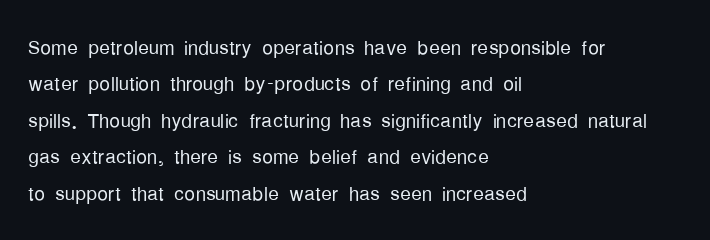
{"italic": "no", "bold": "no", "underline": "no", "align": "left", "line_spacing": "normal", "line_spacing_ratio": 1.35, "letter_spacing": "normal", "letter_spacing_em": 0.0, "glyph_px": 27}
